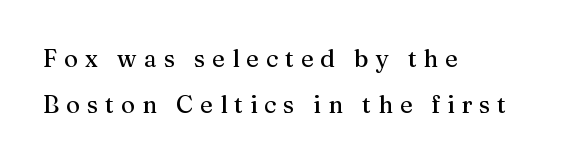
{"italic": "no", "underline": "no", "align": "left", "line_spacing": "loose", "line_spacing_ratio": 1.9, "letter_spacing": "wide", "letter_spacing_em": 0.29, "glyph_px": 24}
